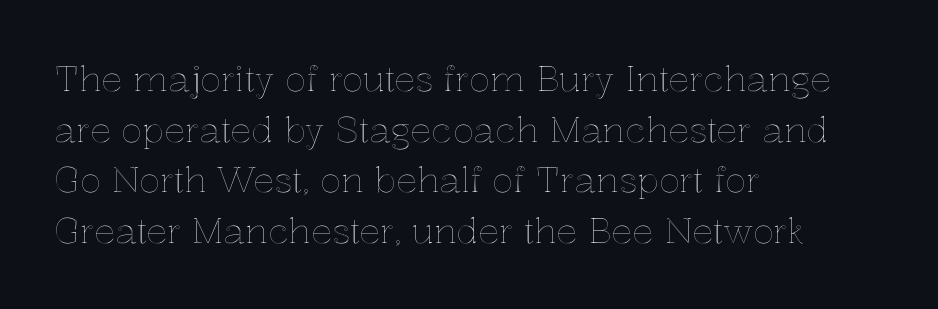
Q: Is the text italic (slanted)? A: No, it is upright.
Q: Is the text underlined? A: No.
Q: How is the paragraph aligned? A: Left-aligned.
Q: Is the spacing between letters normal or unusually wide? A: Normal.
Q: Is the spacing between lines tight, normal or loose? A: Normal.
Q: Width (condensed, normal, or wide)? A: Normal.
Q: x-height? A: Medium.
Q: Monospaced? A: No.
